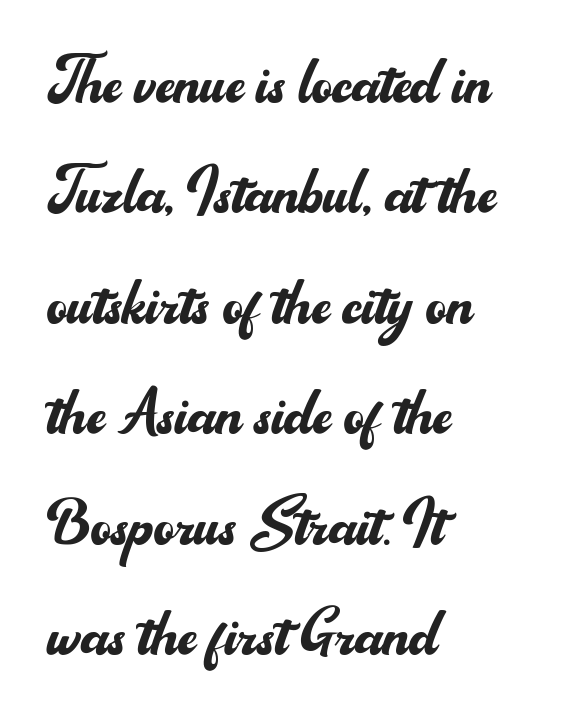
The image shows 80 px regular-weight sans-serif type; set left-aligned, normal line spacing (1.38x), normal letter spacing, not underlined; medium stroke contrast and a small x-height.
